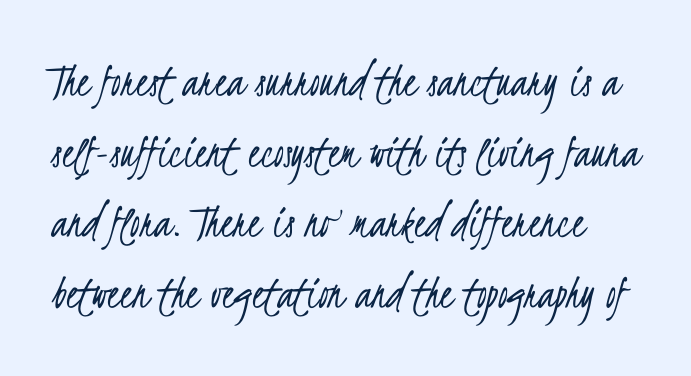
The image shows 49 px light, condensed sans-serif type; set normal line spacing (1.44x), normal letter spacing, not underlined; low stroke contrast and a small x-height.
